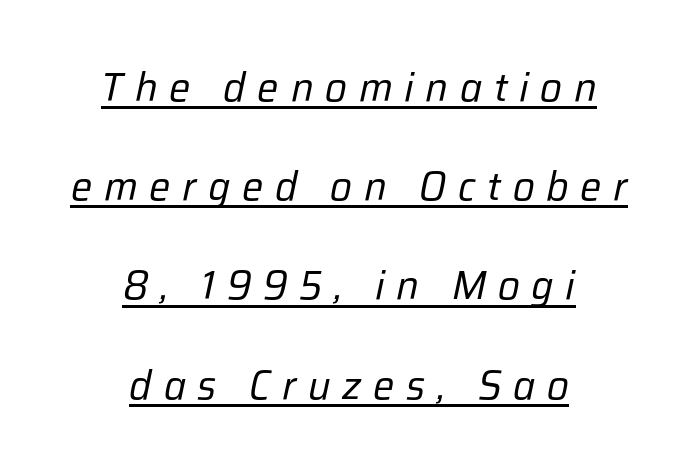
Spacing verdict: proportional, widths tailored to each character. Quick note: underline on. A student would call this center alignment; a typographer would say set centered. The vertical gap from one line to the next is large. Glyph-to-glyph distance is far greater than everyday printed text.
